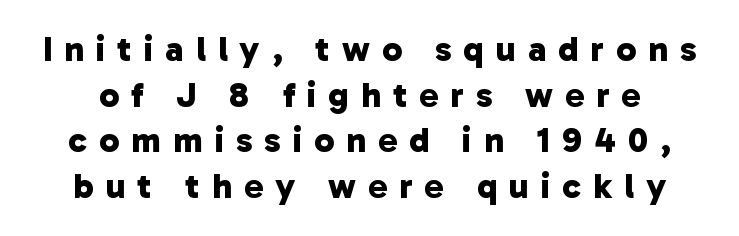
Q: Is the text bold? A: Yes.
Q: Is the typeface a serif or a sans-serif typeface? A: Sans-serif.
Q: Is the text underlined? A: No.
Q: Is the spacing between letters normal or unusually wide? A: Unusually wide.
Q: Is the spacing between lines tight, normal or loose? A: Normal.
Q: Width (condensed, normal, or wide)? A: Normal.
Q: Stroke contrast? A: Low.
Q: x-height? A: Medium.
Q: Monospaced? A: No.
